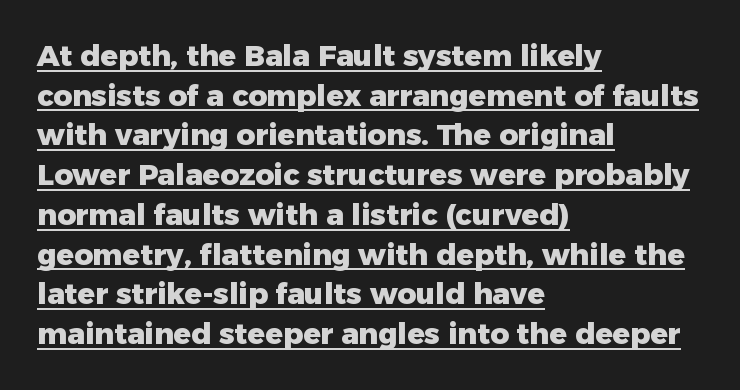
The image shows 29 px heavy sans-serif type, upright; set left-aligned, normal line spacing (1.37x), normal letter spacing, underlined; low stroke contrast and a medium x-height.
